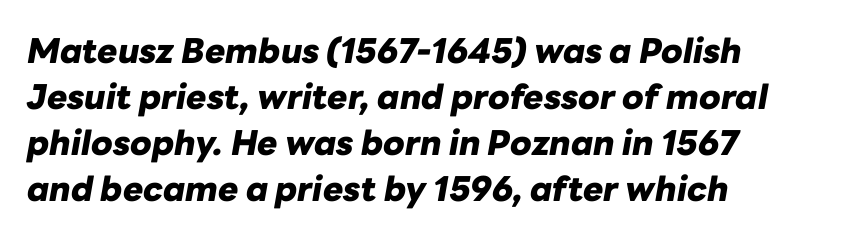
{"italic": "yes", "lean": "right", "slant_degrees": 10, "bold": "yes", "weight": "heavy", "width": "normal", "stroke_contrast": "low", "x_height": "medium", "monospaced": "no", "underline": "no", "align": "left", "line_spacing": "normal", "line_spacing_ratio": 1.35, "letter_spacing": "normal", "letter_spacing_em": 0.0, "glyph_px": 34}
